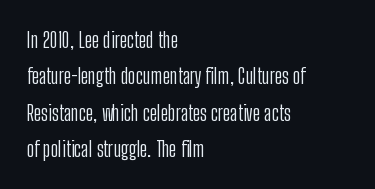
A light-to-regular cut is what we see here. These lines are set flush left with a ragged right edge. A typesetter would mark this as roman, not italic. Words float on clear page, feet unadorned. Words appear dense and cohesive because spacing is normal.
